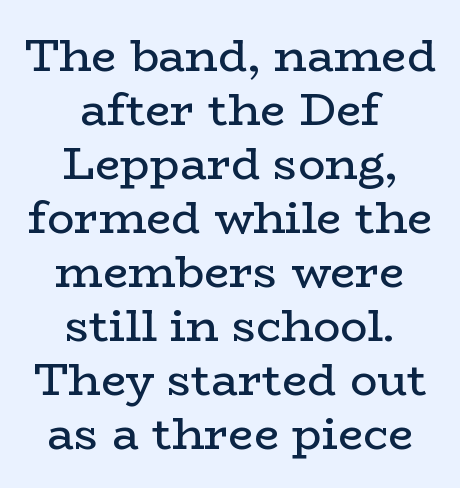
The image shows 45 px regular-weight, wide serif type, upright; set centered, line spacing 1.2x, normal letter spacing, not underlined; low stroke contrast and a medium x-height.
